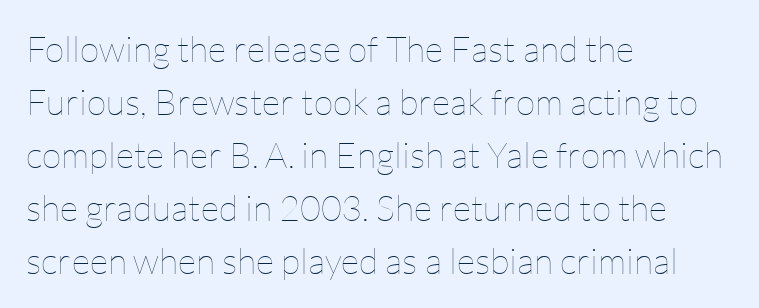
{"italic": "no", "bold": "no", "weight": "thin", "width": "normal", "stroke_contrast": "low", "x_height": "medium", "monospaced": "no", "underline": "no", "align": "left", "line_spacing": "normal", "line_spacing_ratio": 1.47, "letter_spacing": "normal", "letter_spacing_em": 0.0, "glyph_px": 36}
